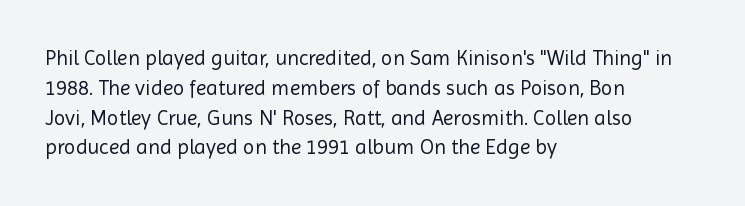
{"italic": "no", "bold": "no", "underline": "no", "align": "left", "line_spacing": "normal", "line_spacing_ratio": 1.42, "letter_spacing": "normal", "letter_spacing_em": 0.0, "glyph_px": 21}
